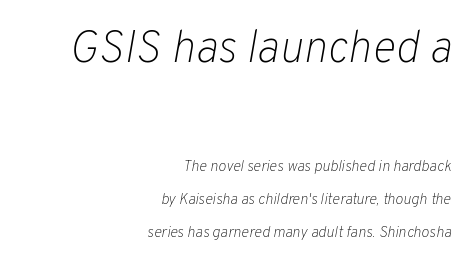
The passage shown stacks its lines with a broad gap. The gaps between neighbouring characters are ordinary and unremarkable. Letters rest on an invisible, unmarked baseline. The axis of the letterforms is tilted away from vertical. A student would notice the top passage is typeset larger than what follows.
